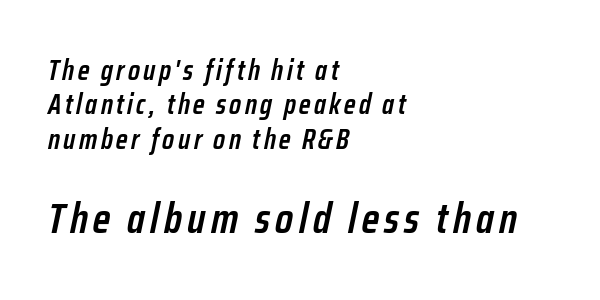
No word sits above an underline. Here the second block reads like a headline and the first like body copy. Every letter is mildly thick-stroked: semibold rather than bold. An italicized treatment has been applied to the whole sample. Think of a printed novel: that variable character pitch is what you see here. Leftover space on each line is placed entirely after the last word.
